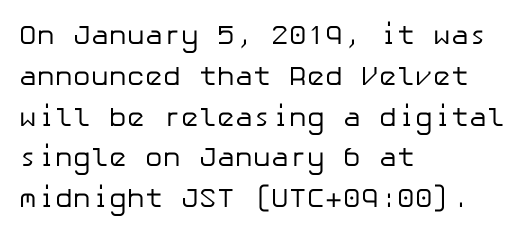
Q: Is the text bold? A: No.
Q: Is the text italic (slanted)? A: No, it is upright.
Q: Is the text underlined? A: No.
Q: How is the paragraph aligned? A: Left-aligned.
Q: Is the spacing between letters normal or unusually wide? A: Normal.
Q: Is the spacing between lines tight, normal or loose? A: Normal.
